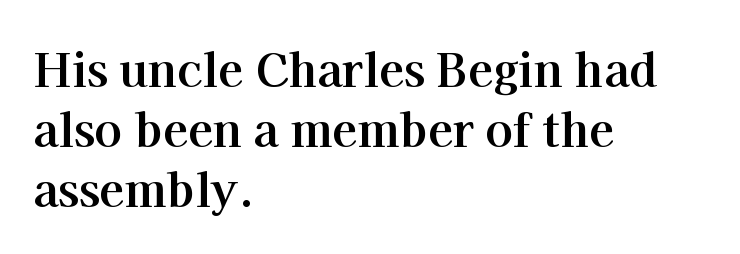
Q: Is the text bold? A: Yes.
Q: Is the text italic (slanted)? A: No, it is upright.
Q: Is the typeface a serif or a sans-serif typeface? A: Serif.
Q: Is the text underlined? A: No.
Q: How is the paragraph aligned? A: Left-aligned.
Q: Is the spacing between letters normal or unusually wide? A: Normal.
Q: Is the spacing between lines tight, normal or loose? A: Normal.
Q: Width (condensed, normal, or wide)? A: Normal.
Q: Stroke contrast? A: High.
Q: x-height? A: Medium.
Q: Monospaced? A: No.
